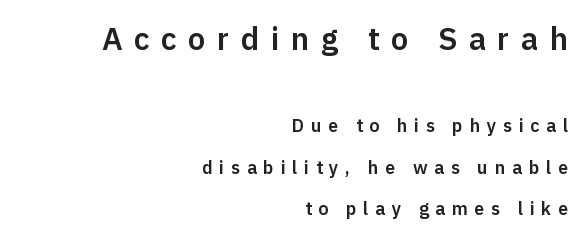
{"serif": "no", "italic": "no", "width": "normal", "stroke_contrast": "low", "x_height": "medium", "monospaced": "no", "underline": "no", "align": "right", "line_spacing": "loose", "line_spacing_ratio": 2.28, "letter_spacing": "wide", "letter_spacing_em": 0.37, "larger_block": "first", "size_ratio": 1.72, "glyph_px": 31}
